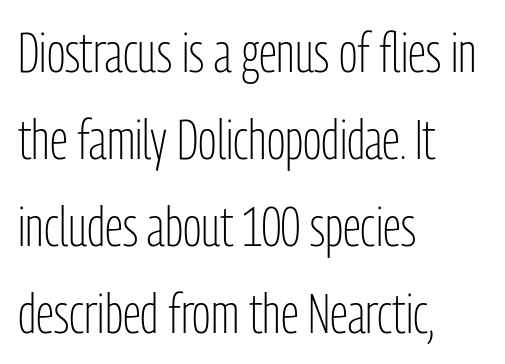
Q: Is the text bold? A: No.
Q: Is the text italic (slanted)? A: No, it is upright.
Q: Is the typeface a serif or a sans-serif typeface? A: Sans-serif.
Q: Is the text underlined? A: No.
Q: How is the paragraph aligned? A: Left-aligned.
Q: Is the spacing between letters normal or unusually wide? A: Normal.
Q: Is the spacing between lines tight, normal or loose? A: Normal.
Q: Width (condensed, normal, or wide)? A: Condensed.
Q: Stroke contrast? A: Low.
Q: x-height? A: Medium.
Q: Monospaced? A: No.
